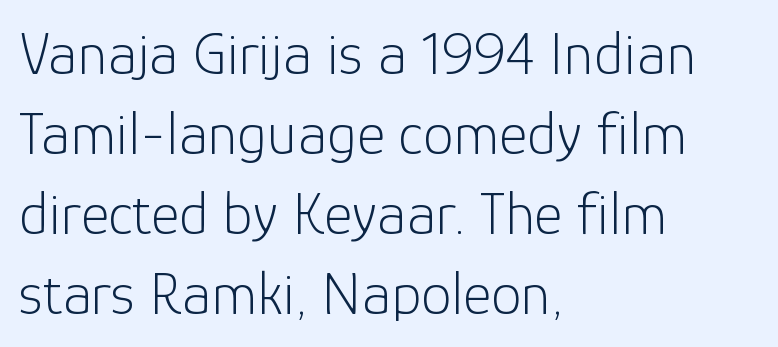
The image shows 61 px light sans-serif type, upright; set left-aligned, normal line spacing (1.31x), normal letter spacing, not underlined; low stroke contrast and a medium x-height.
